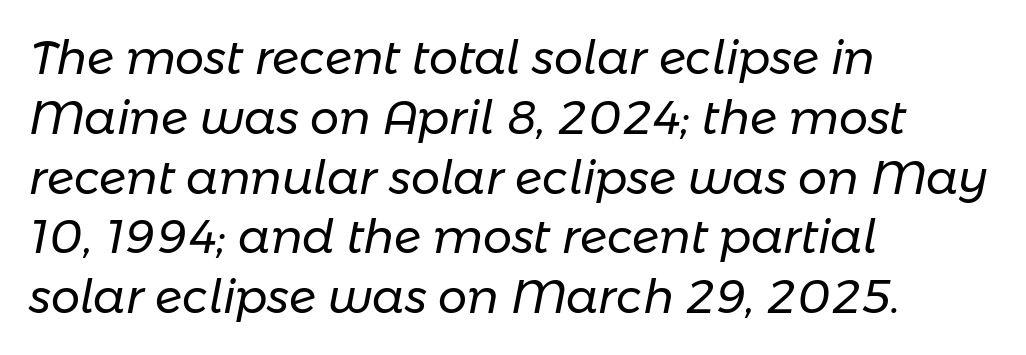
Q: Is the text bold? A: No.
Q: Is the text italic (slanted)? A: Yes, it leans right by about 11 degrees.
Q: Is the text underlined? A: No.
Q: How is the paragraph aligned? A: Left-aligned.
Q: Is the spacing between letters normal or unusually wide? A: Normal.
Q: Is the spacing between lines tight, normal or loose? A: Normal.
Q: Width (condensed, normal, or wide)? A: Normal.
Q: Stroke contrast? A: Low.
Q: x-height? A: Medium.
Q: Monospaced? A: No.
